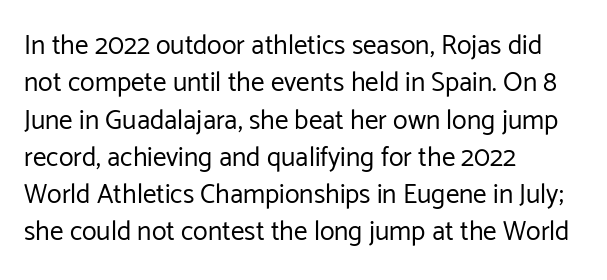
Interline gaps are of average width in this sample. Inter-character spacing is left at the font's built-in metrics. If you drew a line through each stem, it would be perfectly vertical. Words float on clear page, feet unadorned. Each line starts at the same left margin while the right side varies.
